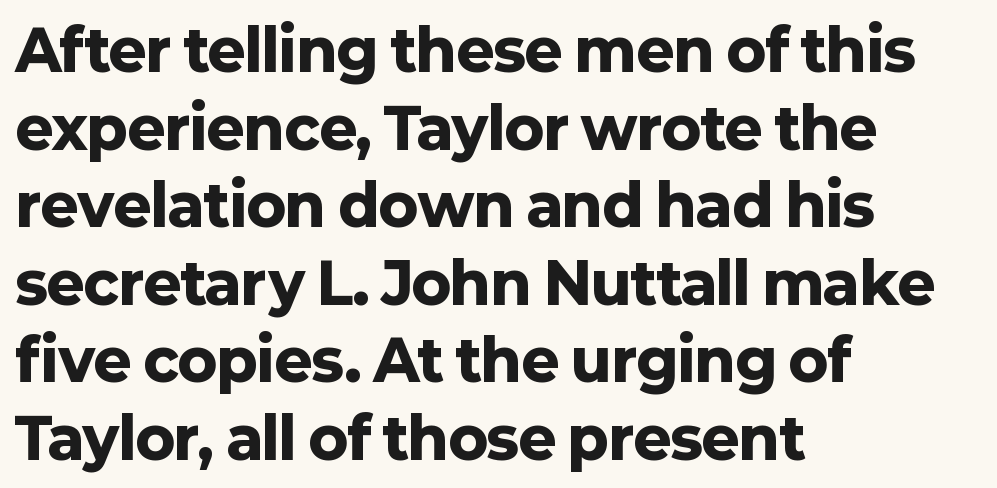
The image shows 57 px heavy sans-serif type, upright; set left-aligned, normal line spacing (1.36x), normal letter spacing, not underlined; low stroke contrast and a medium x-height.
